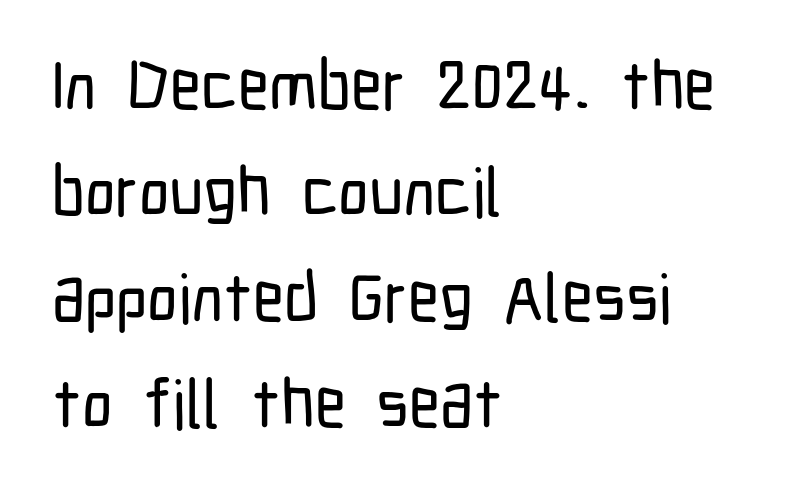
This sample uses an upright cut, with every glyph sitting square on the baseline. A sans-serif font was chosen for this passage. Nobody touched the tracking dial on this one. Evenly set lines give the paragraph a standard silhouette.
